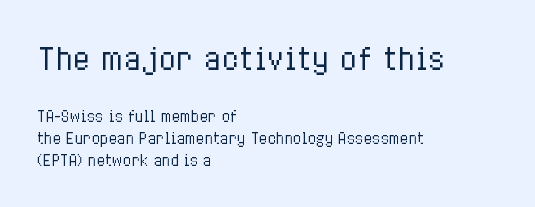
The image shows 29 px regular-weight, condensed type, upright; set left-aligned, normal line spacing (1.57x), normal letter spacing, not underlined; the first (top) block is 2.07x larger; low stroke contrast and a medium x-height.
